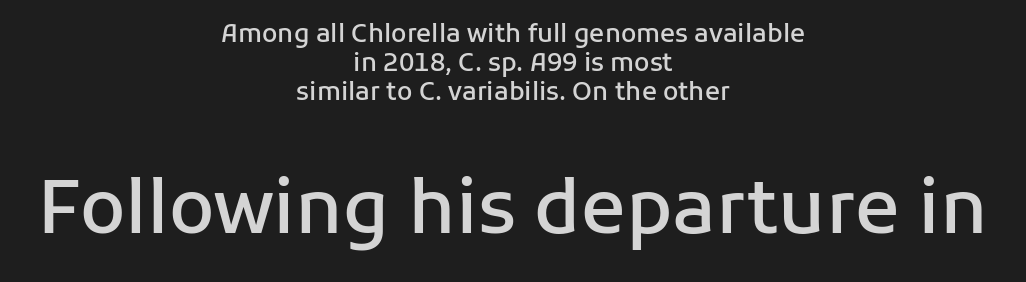
A typesetter would label this face a sans. Upright lettering throughout. The rendering uses a semibold face; strokes are thickened but not to full bold. These lines keep a tight, regular rhythm from letter to letter. Scale increases going downward across the two blocks. The text block is weighted toward neither margin, spreading evenly from the middle.
